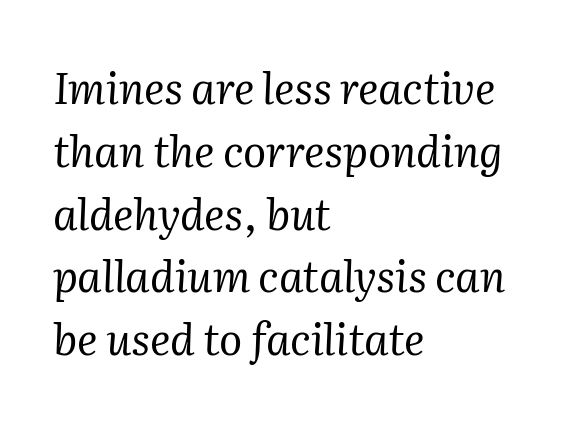
The image shows 43 px regular-weight serif type, italic (leaning right); set left-aligned, normal line spacing (1.46x), normal letter spacing, not underlined; medium stroke contrast and a medium x-height.
